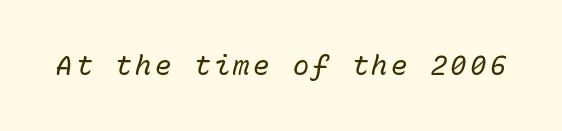
Q: Is the text bold? A: No.
Q: Is the text italic (slanted)? A: Yes, it leans right by about 15 degrees.
Q: Is the text underlined? A: No.
